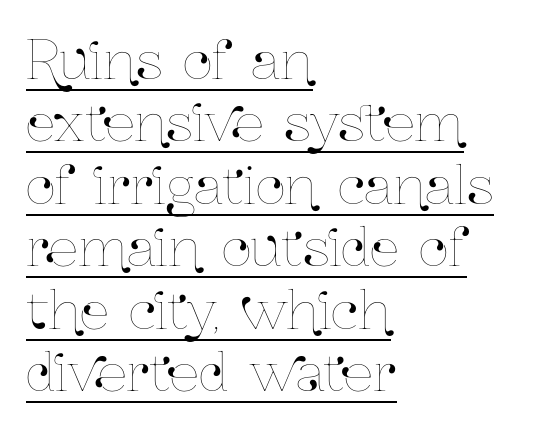
Q: Is the text italic (slanted)? A: No, it is upright.
Q: Is the text underlined? A: Yes.
Q: How is the paragraph aligned? A: Left-aligned.
Q: Is the spacing between letters normal or unusually wide? A: Normal.
Q: Width (condensed, normal, or wide)? A: Condensed.
Q: Stroke contrast? A: Low.
Q: x-height? A: Medium.
Q: Monospaced? A: No.
